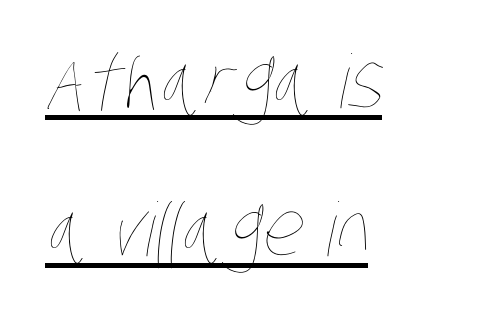
{"bold": "no", "weight": "thin", "width": "condensed", "stroke_contrast": "low", "x_height": "large", "monospaced": "no", "underline": "yes", "align": "left", "line_spacing": "loose", "line_spacing_ratio": 2.0, "letter_spacing": "normal", "letter_spacing_em": 0.0, "glyph_px": 74}
